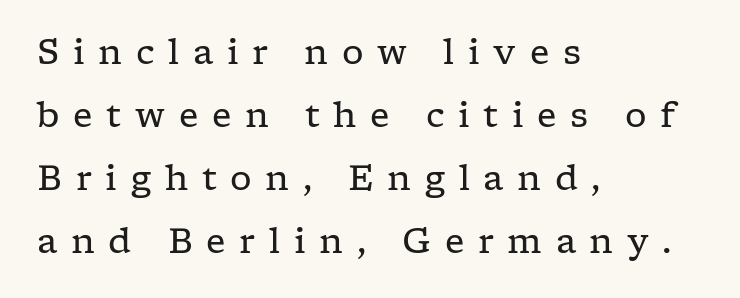
This rendering employs a face with finishing strokes, i.e., a serif. The letterforms stand isolated, each surrounded by extra space. This is roman type, the default non-slanted kind. Where is the straight margin? On the left.
